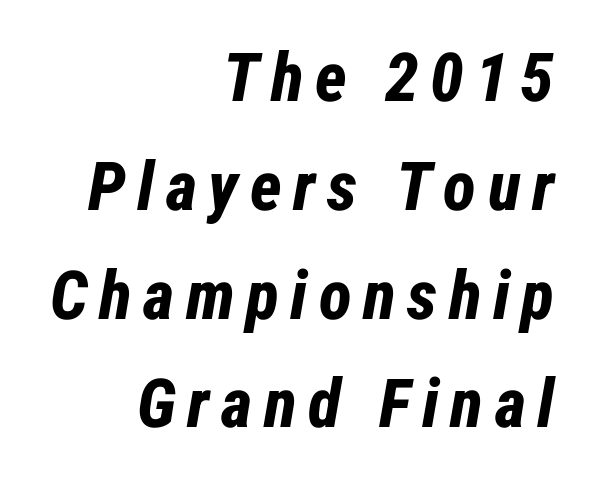
What's the leading like? Ordinary, nothing unusual. Plain, unruled lines of type. The letters advance in unequal steps, a hallmark of proportional type. Visually the block forms a straight wall on the right and a jagged coastline on the left.
